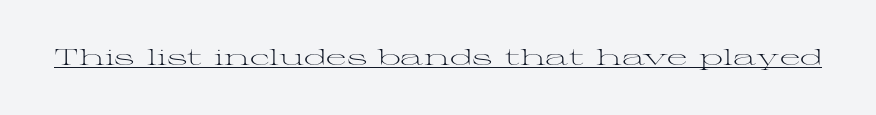
Q: Is the text bold? A: No.
Q: Is the text italic (slanted)? A: No, it is upright.
Q: Is the text underlined? A: Yes.
Q: Is the spacing between letters normal or unusually wide? A: Normal.
